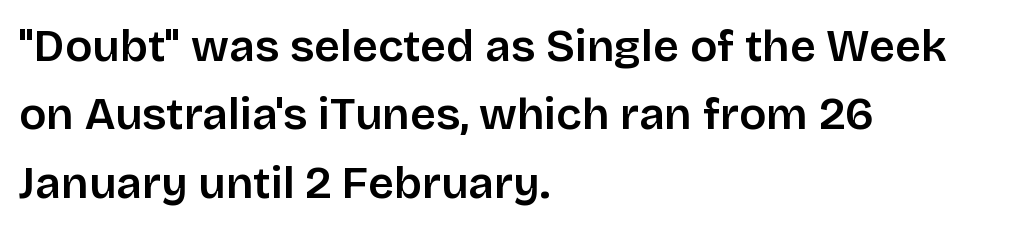
{"serif": "no", "italic": "no", "bold": "semi", "weight": "semibold", "width": "normal", "stroke_contrast": "low", "x_height": "large", "monospaced": "no", "underline": "no", "align": "left", "line_spacing": "normal", "line_spacing_ratio": 1.52, "letter_spacing": "normal", "letter_spacing_em": 0.0, "glyph_px": 45}
